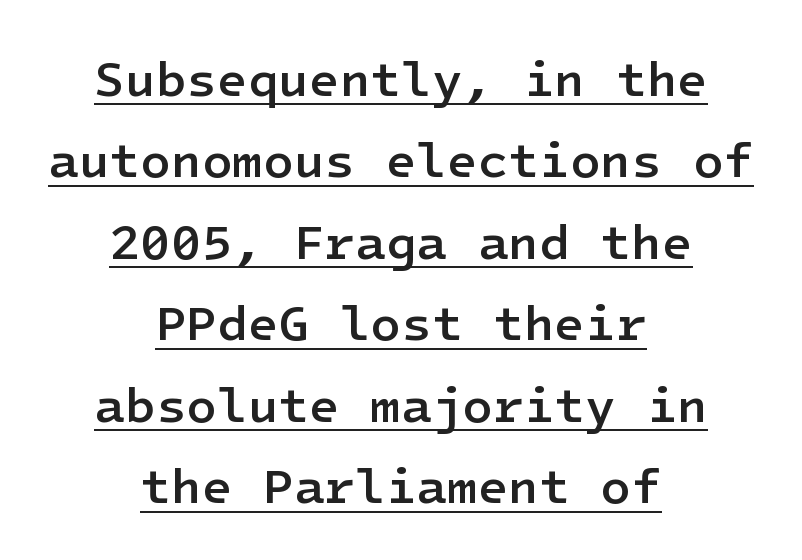
Q: Is the text bold? A: Semi-bold.
Q: Is the text italic (slanted)? A: No, it is upright.
Q: Is the typeface a serif or a sans-serif typeface? A: Sans-serif.
Q: Is the text underlined? A: Yes.
Q: How is the paragraph aligned? A: Centered.
Q: Is the spacing between letters normal or unusually wide? A: Normal.
Q: Is the spacing between lines tight, normal or loose? A: Normal.
Q: Width (condensed, normal, or wide)? A: Normal.
Q: Stroke contrast? A: Low.
Q: x-height? A: Medium.
